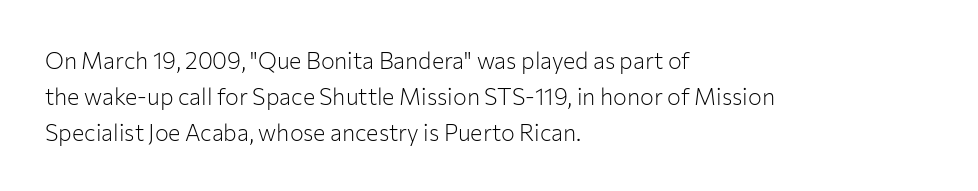
{"italic": "no", "bold": "no", "underline": "no", "align": "left", "line_spacing": "normal", "line_spacing_ratio": 1.56, "letter_spacing": "normal", "letter_spacing_em": 0.0, "glyph_px": 23}
